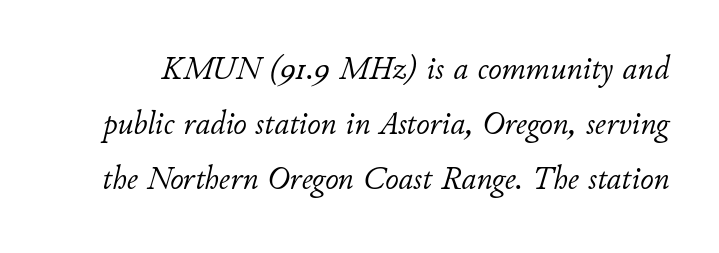
Q: Is the text bold? A: No.
Q: Is the text italic (slanted)? A: Yes, it leans right by about 11 degrees.
Q: Is the text underlined? A: No.
Q: Is the spacing between letters normal or unusually wide? A: Normal.
Q: Is the spacing between lines tight, normal or loose? A: Normal.
Q: Width (condensed, normal, or wide)? A: Normal.
Q: Stroke contrast? A: Low.
Q: x-height? A: Small.
Q: Monospaced? A: No.
